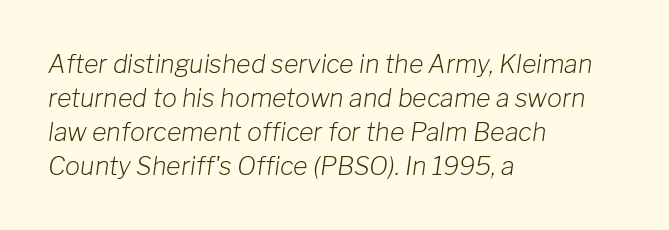
The image shows 25 px text type, italic (leaning right); set left-aligned, normal line spacing (1.36x), normal letter spacing, not underlined.
